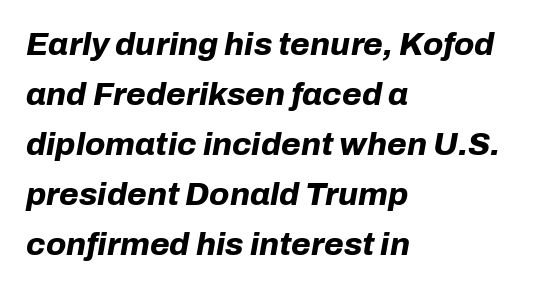
Proportional: the letters do not fall into vertical columns. Characters are canted at an angle relative to the baseline's perpendicular. The passage is arranged the way most books set body copy — flush left. The rows are spaced the way most documents space them.
